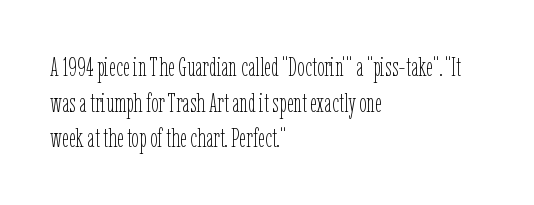
Notice how descenders clear the ascenders below comfortably — that's standard leading. Rule under the text: the space is simply empty. This rendering uses left alignment, leaving the right contour irregular. The type sits square on the baseline with zero lean. The font sits on the lighter half of the weight spectrum, regular included. The gaps between neighbouring characters are ordinary and unremarkable.
